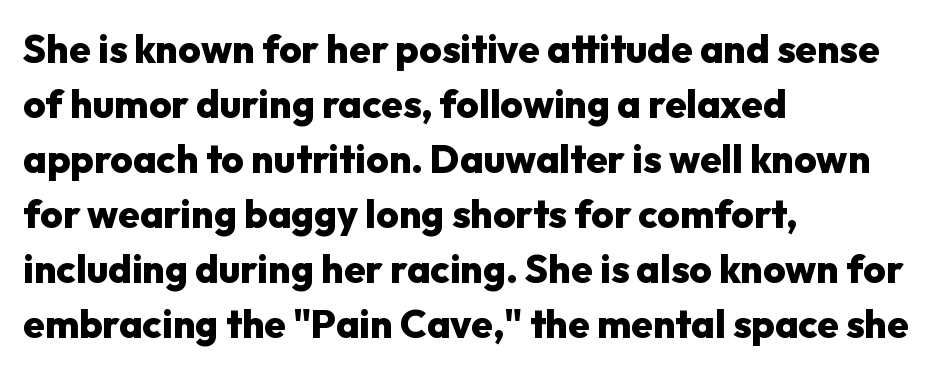
The image shows 39 px heavy sans-serif type, upright; set left-aligned, normal line spacing (1.41x), normal letter spacing, not underlined; low stroke contrast and a medium x-height.
